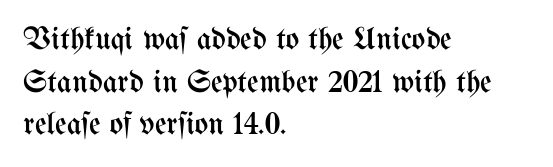
Bold? No — there's no thickening of the strokes. Students, note that the glyphs here touch the page at normal intervals. You could not count columns in this text — the font is proportionally spaced. Line spacing here is normal. Quick note: not italic, upright. The specimen omits any rule beneath the text block's lines.
